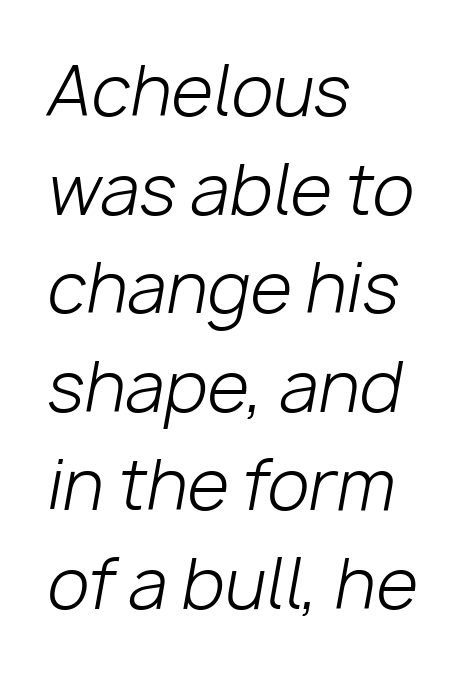
{"italic": "yes", "lean": "right", "slant_degrees": 10, "bold": "no", "weight": "light", "width": "normal", "stroke_contrast": "low", "x_height": "medium", "monospaced": "no", "underline": "no", "align": "left", "line_spacing": "normal", "line_spacing_ratio": 1.45, "letter_spacing": "normal", "letter_spacing_em": 0.0, "glyph_px": 68}
